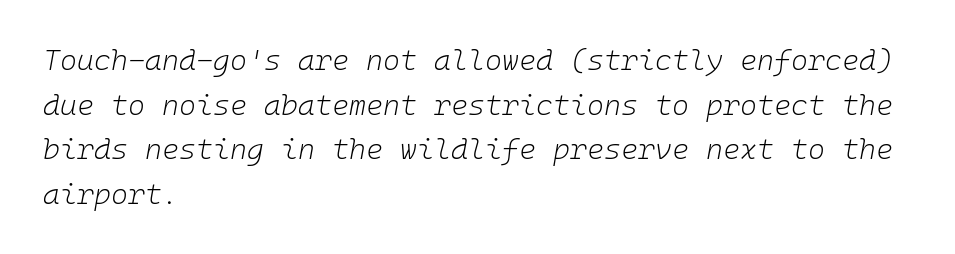
The image shows 29 px light type, italic (leaning right), monospaced; set left-aligned, normal line spacing (1.54x), normal letter spacing, not underlined; low stroke contrast and a medium x-height.
